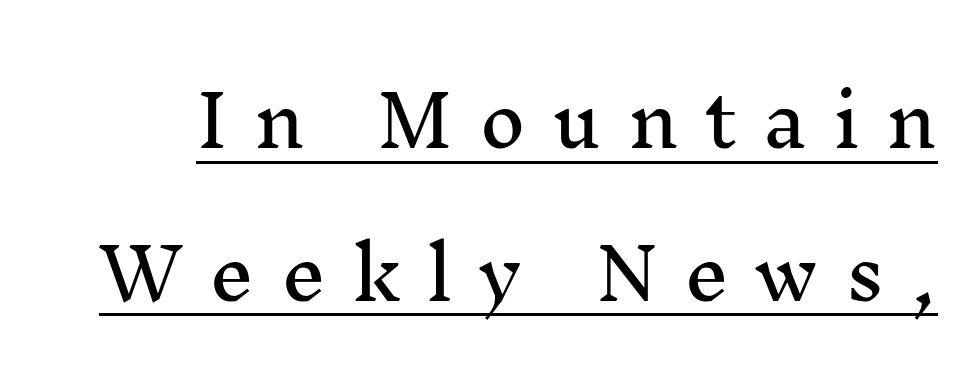
Q: Is the text italic (slanted)? A: No, it is upright.
Q: Is the typeface a serif or a sans-serif typeface? A: Serif.
Q: Is the text underlined? A: Yes.
Q: Is the spacing between letters normal or unusually wide? A: Unusually wide.
Q: Is the spacing between lines tight, normal or loose? A: Loose.
Q: Width (condensed, normal, or wide)? A: Normal.
Q: Stroke contrast? A: Medium.
Q: x-height? A: Medium.
Q: Monospaced? A: No.
